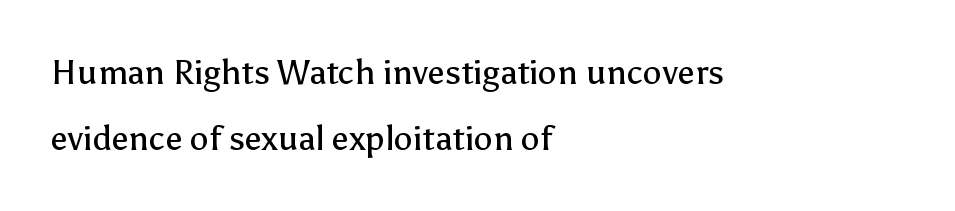
Quick note: not italic, upright. Type style note: lacks serifs. The passage shown stacks its lines with a broad gap. This reads as an unemphasized weight, regular at the heaviest. Words float on clear page, feet unadorned.
